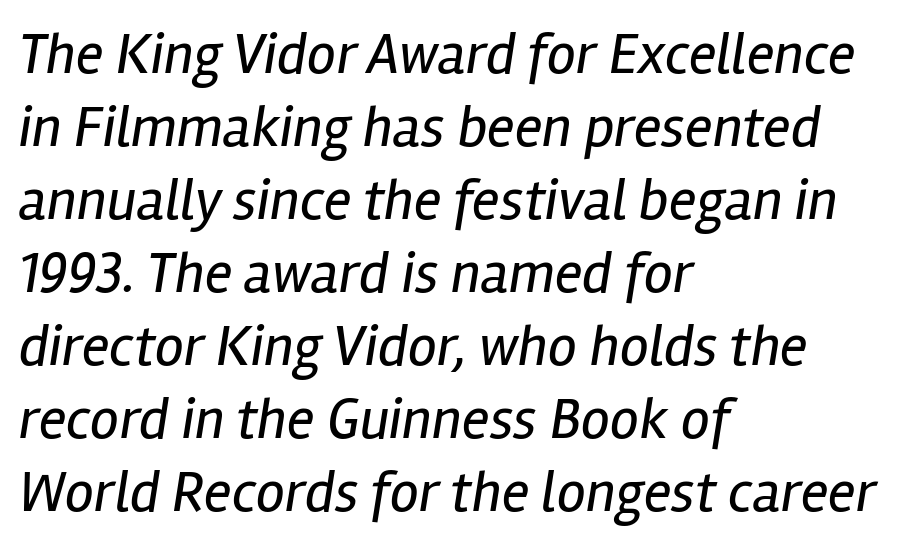
{"italic": "yes", "lean": "right", "slant_degrees": 12, "bold": "no", "weight": "regular", "width": "condensed", "stroke_contrast": "low", "x_height": "medium", "monospaced": "no", "underline": "no", "align": "left", "line_spacing": "normal", "line_spacing_ratio": 1.26, "letter_spacing": "normal", "letter_spacing_em": 0.0, "glyph_px": 58}
